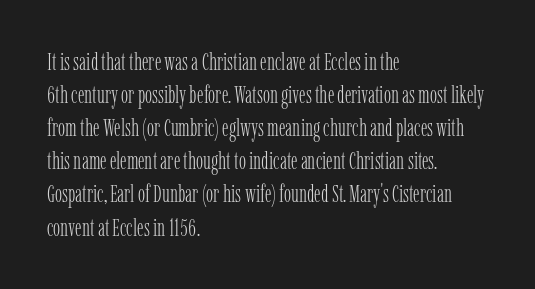
Q: Is the text bold? A: No.
Q: Is the text italic (slanted)? A: No, it is upright.
Q: Is the text underlined? A: No.
Q: How is the paragraph aligned? A: Left-aligned.
Q: Is the spacing between letters normal or unusually wide? A: Normal.
Q: Is the spacing between lines tight, normal or loose? A: Normal.
